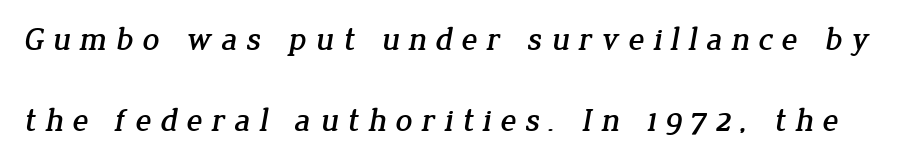
The image shows 33 px serif type; set loose line spacing (2.45x), unusually wide letter spacing (+0.26 em), not underlined; low stroke contrast and a medium x-height.
